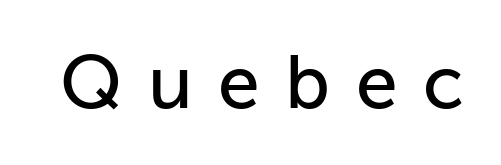
The image shows 75 px sans-serif type, upright; set unusually wide letter spacing (+0.34 em), not underlined; low stroke contrast and a medium x-height.
